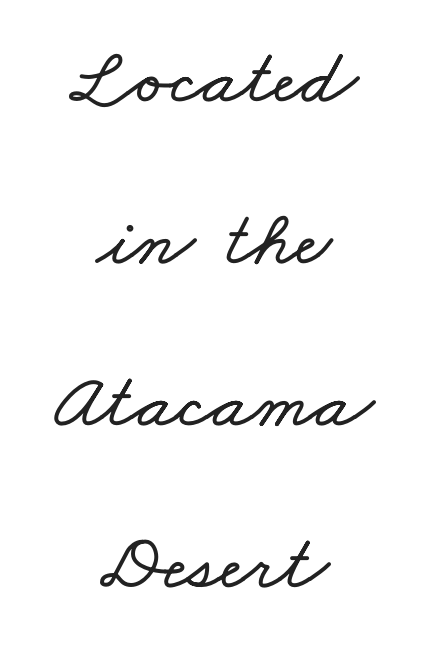
{"width": "wide", "stroke_contrast": "low", "x_height": "small", "monospaced": "no", "underline": "no", "align": "center", "line_spacing": "loose", "line_spacing_ratio": 2.05, "letter_spacing": "normal", "letter_spacing_em": 0.0, "glyph_px": 79}
